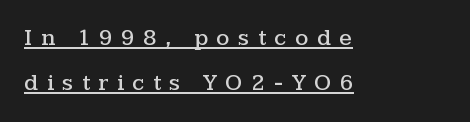
Successive baselines arrive slowly, with a big drop between each. Look at the tracking — it's clearly loosened, letters drifting apart. A student would call this left alignment; a typographer would say flush left, rag right. Like a heading marked for emphasis, these lines bear an underscore.
